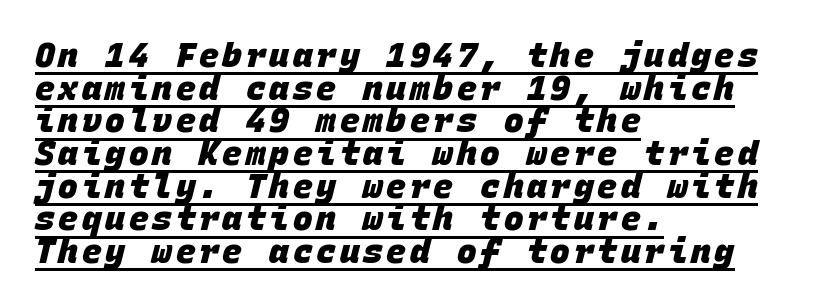
Q: Is the text bold? A: Yes.
Q: Is the typeface a serif or a sans-serif typeface? A: Sans-serif.
Q: Is the text underlined? A: Yes.
Q: How is the paragraph aligned? A: Left-aligned.
Q: Is the spacing between lines tight, normal or loose? A: Tight.
Q: Width (condensed, normal, or wide)? A: Normal.
Q: Stroke contrast? A: Low.
Q: x-height? A: Large.
Q: Monospaced? A: Yes.
